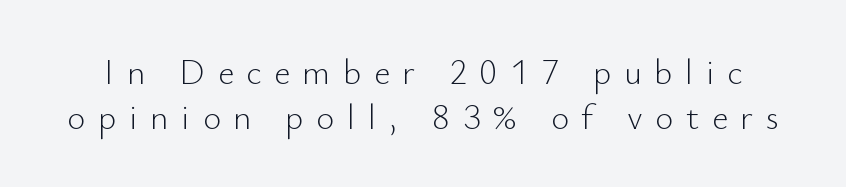
Q: Is the text bold? A: No.
Q: Is the text italic (slanted)? A: No, it is upright.
Q: Is the typeface a serif or a sans-serif typeface? A: Sans-serif.
Q: Is the text underlined? A: No.
Q: Is the spacing between letters normal or unusually wide? A: Unusually wide.
Q: Is the spacing between lines tight, normal or loose? A: Normal.
Q: Width (condensed, normal, or wide)? A: Normal.
Q: Stroke contrast? A: Low.
Q: x-height? A: Small.
Q: Monospaced? A: No.
